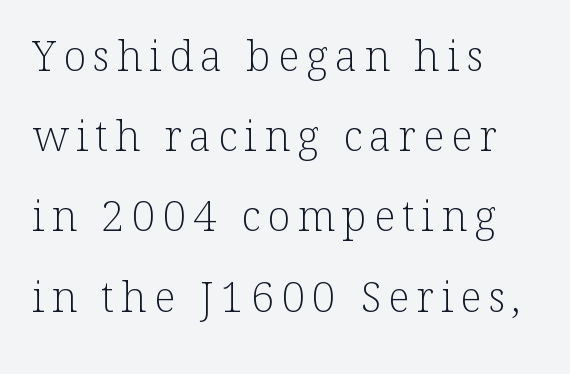
Q: Is the text bold? A: No.
Q: Is the text italic (slanted)? A: No, it is upright.
Q: Is the typeface a serif or a sans-serif typeface? A: Serif.
Q: Is the text underlined? A: No.
Q: How is the paragraph aligned? A: Left-aligned.
Q: Is the spacing between lines tight, normal or loose? A: Loose.
Q: Width (condensed, normal, or wide)? A: Normal.
Q: Stroke contrast? A: Low.
Q: x-height? A: Medium.
Q: Monospaced? A: No.
